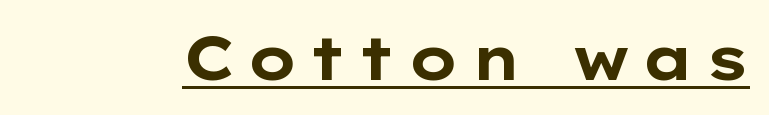
Style check: upright. Emphasis is given by a line drawn under the lettering. Does the type have serifs? No, each stem ends abruptly. The letters advance in unequal steps, a hallmark of proportional type. Strokes here are thick enough to call this a true bold.
